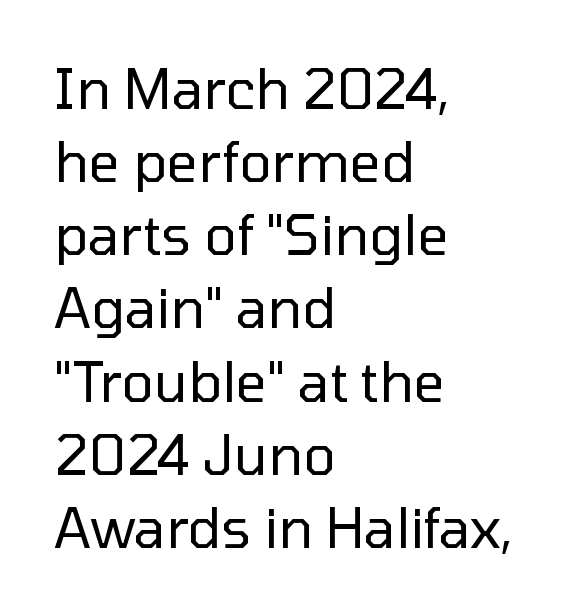
Line beginnings align vertically; line endings do not. The letters stand upright; this is a roman face. Regarding serifs, this sample does without them. The gap between lines stays unmarked. Each word holds together tightly as a unit, with standard inter-letter gaps.
